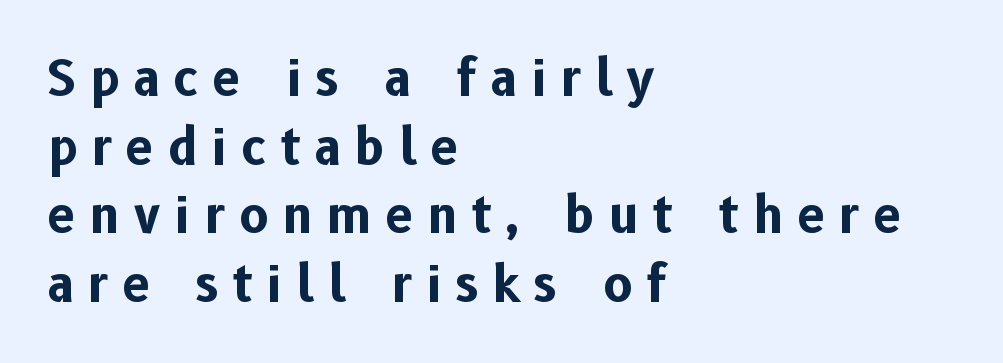
A classic flush-left, rag-right setting is used for this passage. Vertical spacing — default. The rendering uses natural spacing where letterforms have individual widths. Glyph-to-glyph distance is far greater than everyday printed text. You can tell from the bare stems that sans-serif type was used. The strip under each line holds only bare page.
